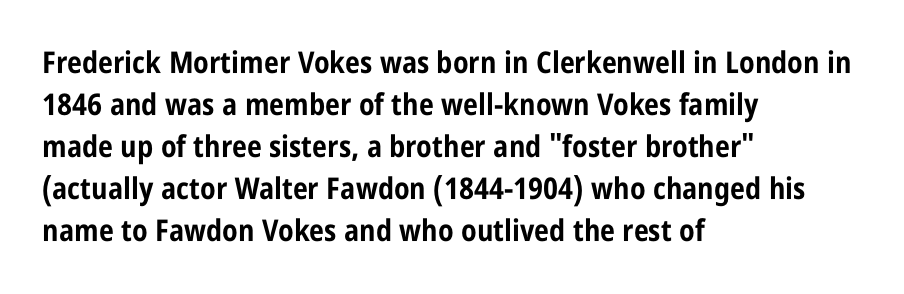
Tracking here is standard; glyphs follow each other at the usual distance. Rows of type keep a routine distance in the vertical direction. Check where the strokes stop: nothing finishes them off — pure sans. These lines are set flush left with a ragged right edge.
